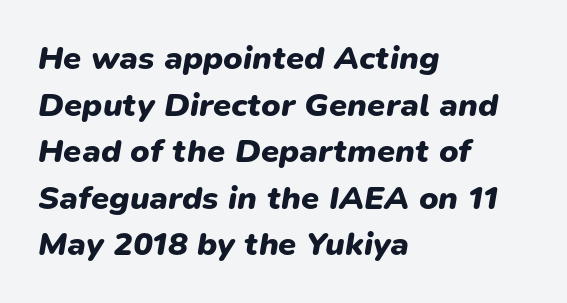
Q: Is the text bold? A: Yes.
Q: Is the text italic (slanted)? A: Yes, it leans right by about 9 degrees.
Q: Is the text underlined? A: No.
Q: How is the paragraph aligned? A: Left-aligned.
Q: Is the spacing between letters normal or unusually wide? A: Normal.
Q: Is the spacing between lines tight, normal or loose? A: Normal.
Q: Width (condensed, normal, or wide)? A: Normal.
Q: Stroke contrast? A: Low.
Q: x-height? A: Medium.
Q: Monospaced? A: No.
